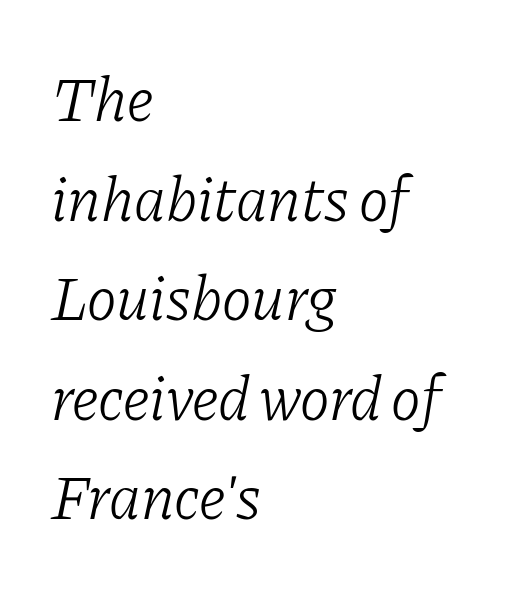
{"serif": "yes", "italic": "yes", "lean": "right", "slant_degrees": 11, "bold": "no", "weight": "light", "width": "normal", "stroke_contrast": "low", "x_height": "medium", "monospaced": "no", "underline": "no", "align": "left", "line_spacing": "normal", "line_spacing_ratio": 1.58, "letter_spacing": "normal", "letter_spacing_em": 0.0, "glyph_px": 63}
